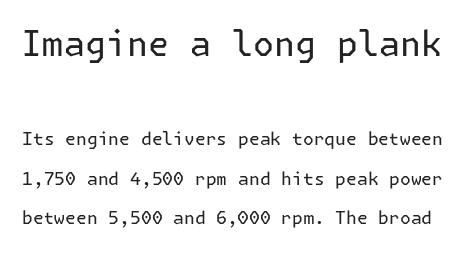
{"serif": "no", "italic": "no", "bold": "no", "weight": "regular", "width": "normal", "stroke_contrast": "low", "x_height": "medium", "underline": "no", "line_spacing": "loose", "line_spacing_ratio": 2.2, "letter_spacing": "normal", "letter_spacing_em": 0.0, "larger_block": "first", "size_ratio": 1.94, "glyph_px": 35}
